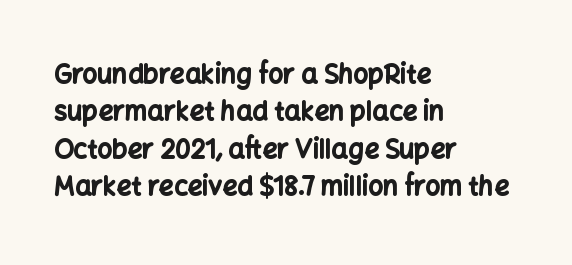
Q: Is the text bold? A: Yes.
Q: Is the text italic (slanted)? A: No, it is upright.
Q: Is the text underlined? A: No.
Q: How is the paragraph aligned? A: Left-aligned.
Q: Is the spacing between letters normal or unusually wide? A: Normal.
Q: Is the spacing between lines tight, normal or loose? A: Normal.
